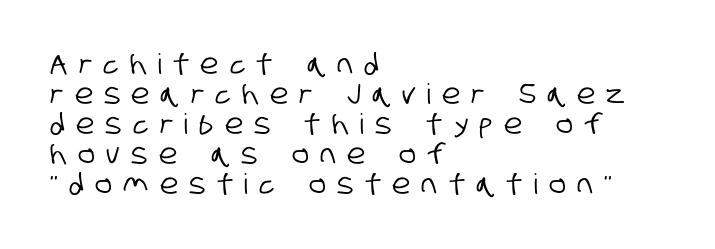
The image shows 28 px condensed sans-serif type; set left-aligned, tight line spacing (1.07x), unusually wide letter spacing (+0.41 em), not underlined; low stroke contrast and a large x-height.
